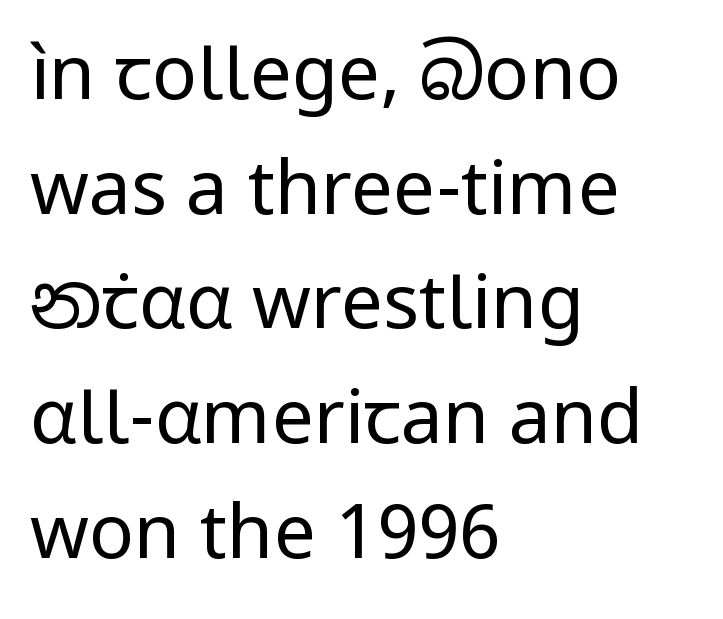
The image shows 75 px regular-weight sans-serif type, upright; set left-aligned, normal line spacing (1.53x), normal letter spacing, not underlined; low stroke contrast and a medium x-height.
